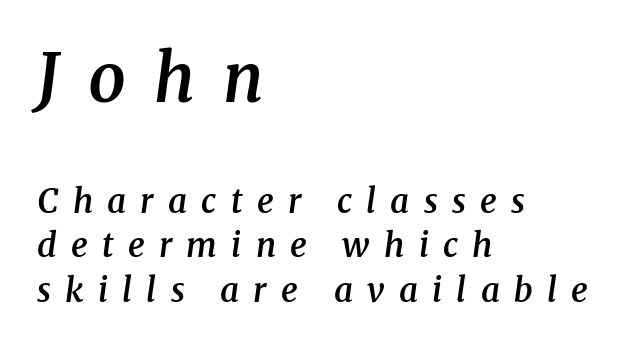
Q: Is the text bold? A: Semi-bold.
Q: Is the text italic (slanted)? A: Yes, it leans right by about 8 degrees.
Q: Is the typeface a serif or a sans-serif typeface? A: Serif.
Q: Is the text underlined? A: No.
Q: How is the paragraph aligned? A: Left-aligned.
Q: Is the spacing between letters normal or unusually wide? A: Unusually wide.
Q: Is the spacing between lines tight, normal or loose? A: Normal.
Q: Which block of text is set in a larger size, the first (top) or the second (bottom)? A: The first (top) one.
Q: Width (condensed, normal, or wide)? A: Normal.
Q: Stroke contrast? A: Medium.
Q: x-height? A: Medium.
Q: Monospaced? A: No.
